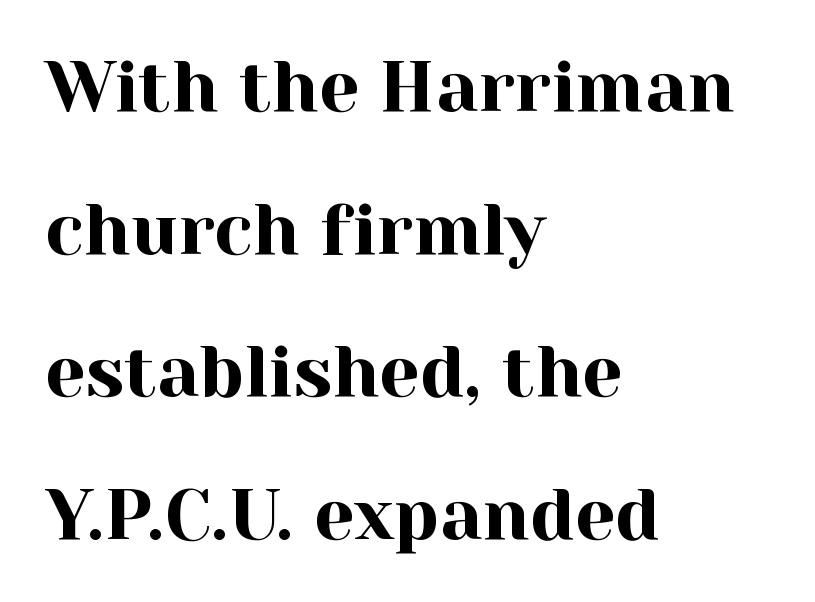
These lines are rendered in a variable-pitch font. Characters remain perfectly vertical along every line. In CSS terms this would be text-align: left. In terms of letterform style, serifs are clearly present. The rendering uses a large line-height, opening up the rows. Short note: letters normally spaced.
